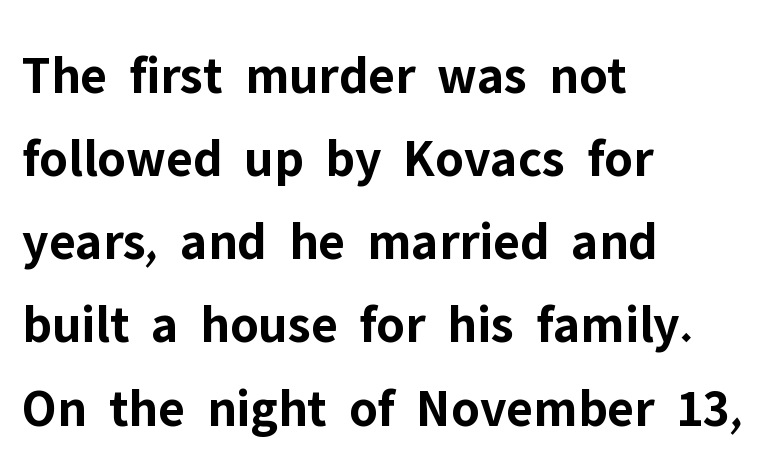
Rows of type keep a routine distance in the vertical direction. The glyphs are unaccompanied by any horizontal stroke below them. Where is the straight margin? On the left. Unlike italic type, these characters show no tilt at all. These lines are rendered in a variable-pitch font.
